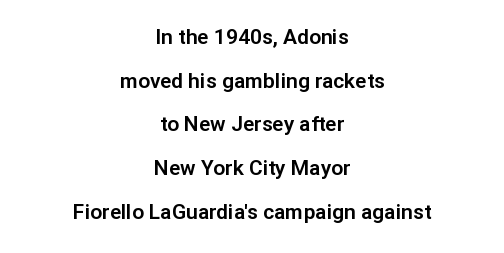
The image shows 21 px text type, upright; set centered, loose line spacing (2.08x), normal letter spacing, not underlined.
